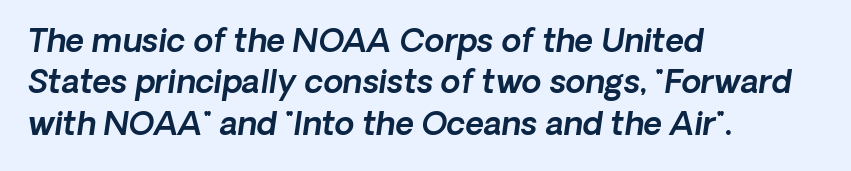
Q: Is the text italic (slanted)? A: Yes, it leans right by about 8 degrees.
Q: Is the text underlined? A: No.
Q: How is the paragraph aligned? A: Left-aligned.
Q: Is the spacing between letters normal or unusually wide? A: Normal.
Q: Is the spacing between lines tight, normal or loose? A: Normal.
Q: Width (condensed, normal, or wide)? A: Normal.
Q: x-height? A: Medium.
Q: Monospaced? A: No.
